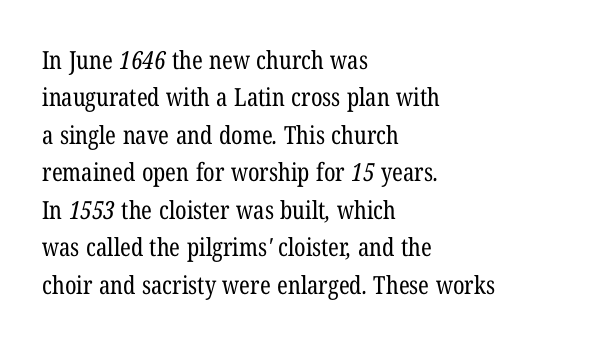
{"bold": "no", "underline": "no", "align": "left", "line_spacing": "normal", "line_spacing_ratio": 1.5, "letter_spacing": "normal", "letter_spacing_em": 0.0, "glyph_px": 25}
